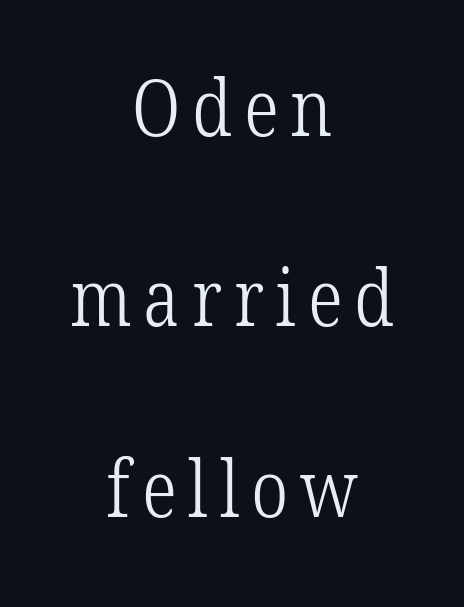
Quick note: interline space is abundant. The foot of each line stays bare and open. Think standard paragraph weight, or any step lighter than that. This sample is center-justified, so both line endings float freely. This rendering employs a face with finishing strokes, i.e., a serif.
